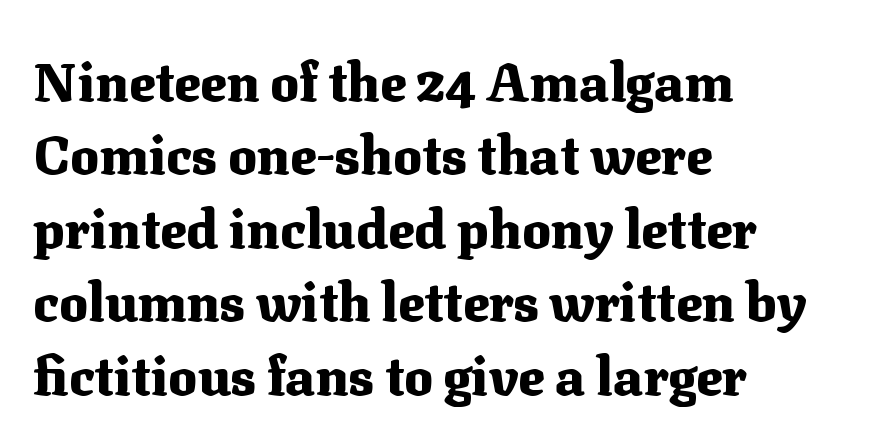
Each word holds together tightly as a unit, with standard inter-letter gaps. This sample has the flowing, uneven cadence of proportional lettering. Stroke terminals: seriffed. The baseline area is clear. A typesetter would call this leading conventional body-copy spacing. Every letter is thick-stroked: bold, no question.
